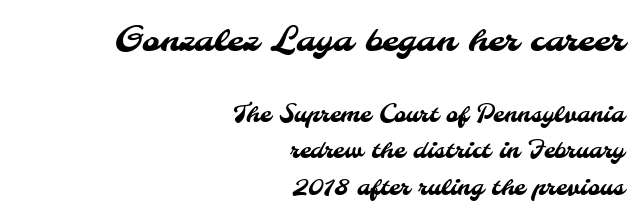
Q: Is the typeface a serif or a sans-serif typeface? A: Sans-serif.
Q: Is the text underlined? A: No.
Q: How is the paragraph aligned? A: Right-aligned.
Q: Is the spacing between letters normal or unusually wide? A: Normal.
Q: Is the spacing between lines tight, normal or loose? A: Normal.
Q: Which block of text is set in a larger size, the first (top) or the second (bottom)? A: The first (top) one.
Q: Width (condensed, normal, or wide)? A: Normal.
Q: Stroke contrast? A: Medium.
Q: x-height? A: Small.
Q: Monospaced? A: No.
